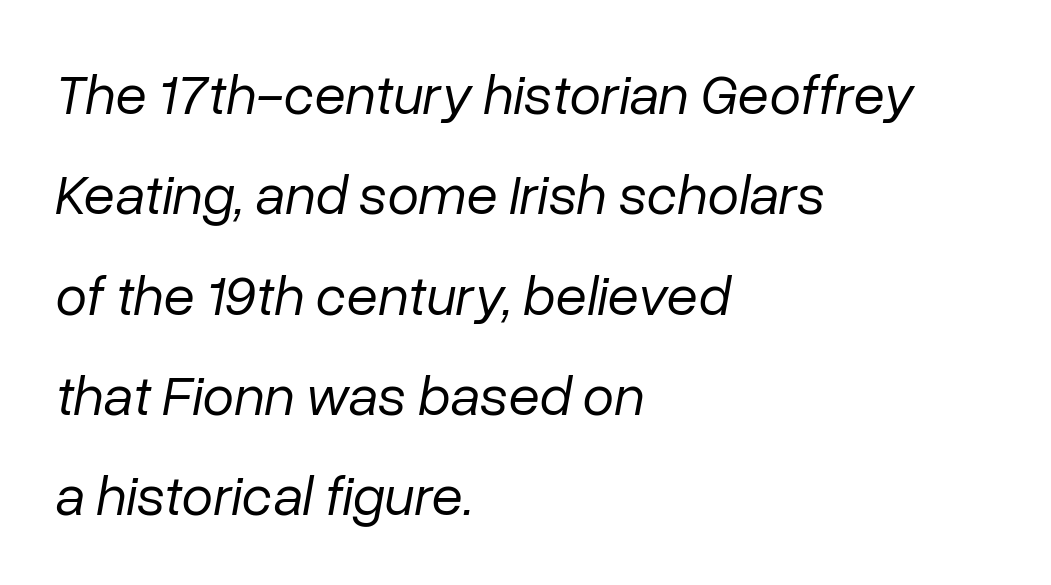
The image shows 57 px regular-weight type, italic (leaning right); set left-aligned, line spacing 1.76x, normal letter spacing, not underlined; low stroke contrast and a medium x-height.
